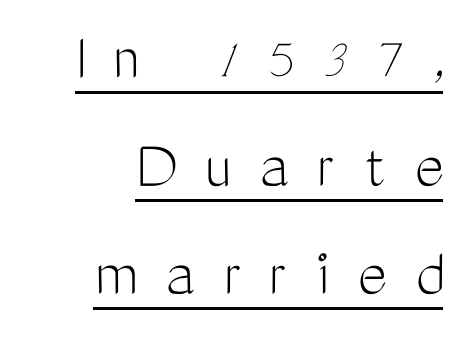
The image shows 70 px light, condensed sans-serif type, upright; set right-aligned, normal line spacing (1.54x), unusually wide letter spacing (+0.4 em), underlined; medium stroke contrast and a medium x-height.
